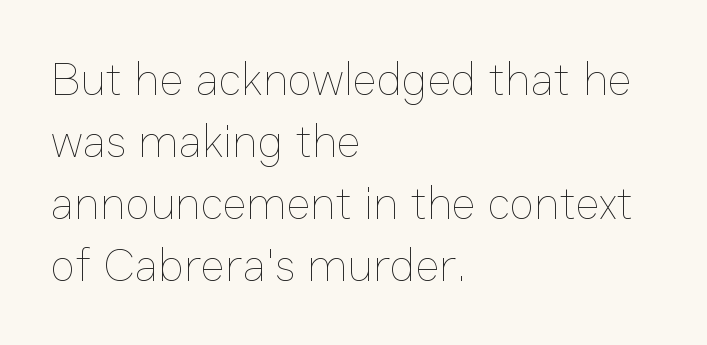
{"italic": "no", "bold": "no", "weight": "thin", "width": "normal", "stroke_contrast": "low", "x_height": "medium", "monospaced": "no", "underline": "no", "align": "left", "line_spacing": "normal", "line_spacing_ratio": 1.35, "letter_spacing": "normal", "letter_spacing_em": 0.0, "glyph_px": 46}
